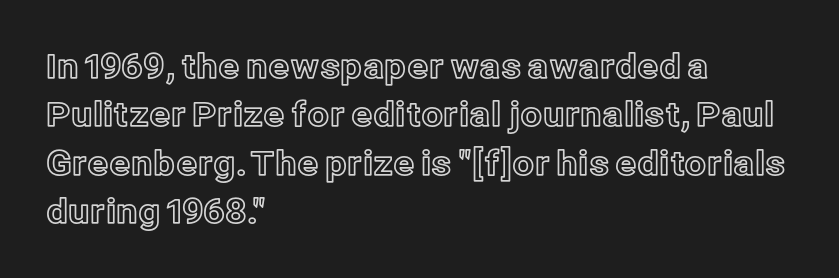
{"italic": "no", "width": "normal", "x_height": "medium", "monospaced": "no", "underline": "no", "align": "left", "line_spacing": "normal", "line_spacing_ratio": 1.42, "letter_spacing": "normal", "letter_spacing_em": 0.0, "glyph_px": 34}
